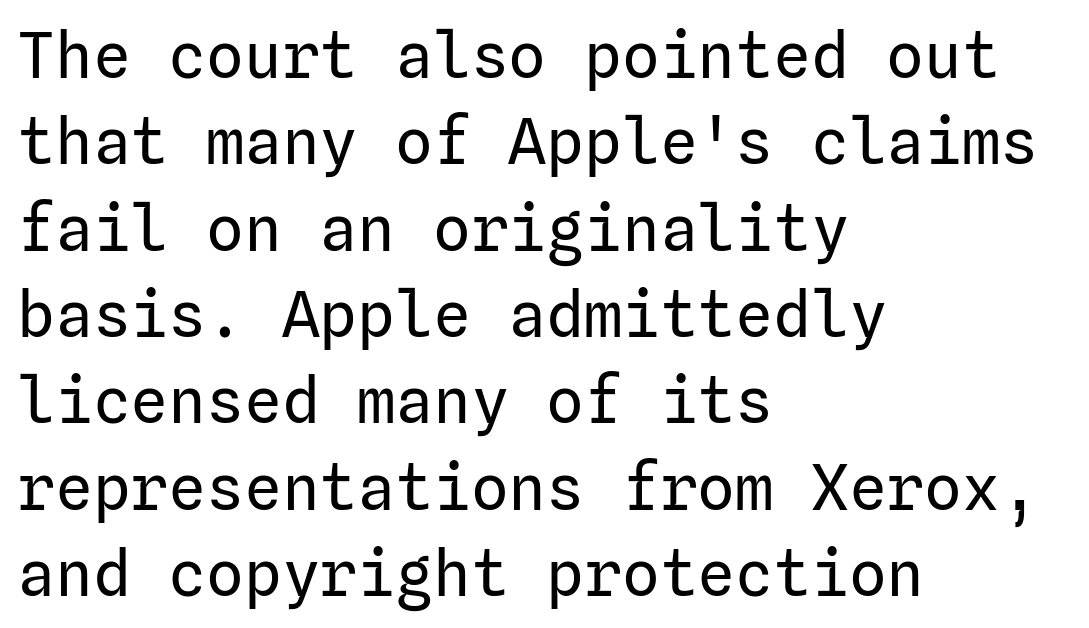
Check where the strokes stop: nothing finishes them off — pure sans. The passage shown stacks its lines at a standard gap. Underlining? Definitely not there. Standard letterfit; no display-style spreading of the glyphs. The type sits square on the baseline with zero lean. All the whitespace from short lines collects on the right.
